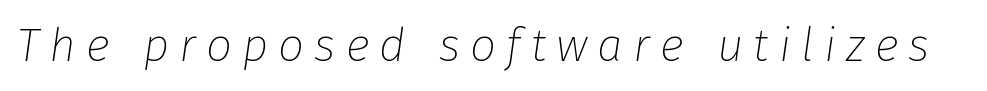
Q: Is the text bold? A: No.
Q: Is the text italic (slanted)? A: Yes, it leans right by about 8 degrees.
Q: Is the text underlined? A: No.
Q: Is the spacing between letters normal or unusually wide? A: Unusually wide.
Q: Width (condensed, normal, or wide)? A: Normal.
Q: Stroke contrast? A: Low.
Q: x-height? A: Medium.
Q: Monospaced? A: No.
